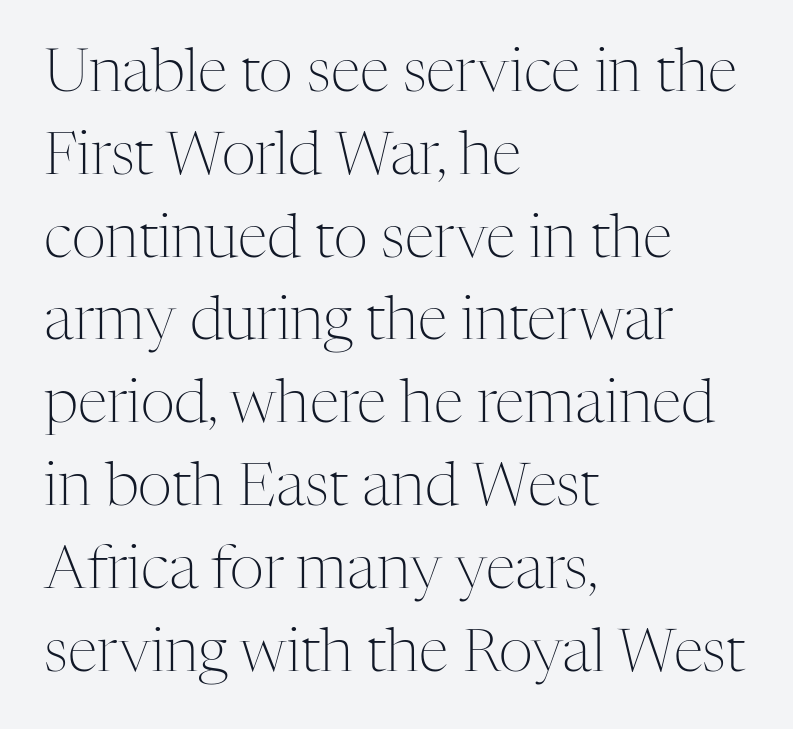
The image shows 60 px light serif type, upright; set left-aligned, normal line spacing (1.38x), normal letter spacing, not underlined; medium stroke contrast and a medium x-height.
